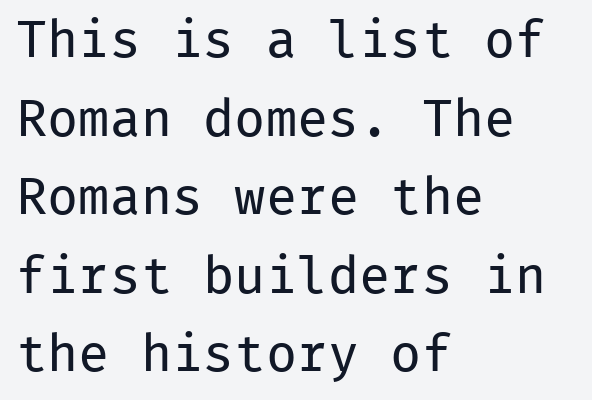
The image shows 52 px regular-weight sans-serif type, upright, monospaced; set left-aligned, normal line spacing (1.51x), normal letter spacing, not underlined; low stroke contrast and a medium x-height.
